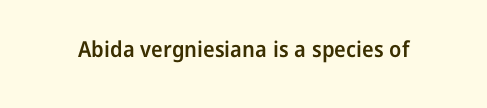
There is no visible air inserted between adjacent glyphs. The characters look somewhat weighty, a semibold short of true bold. Check the space under the baseline: it is left empty. Ascenders rise straight up at ninety degrees.
